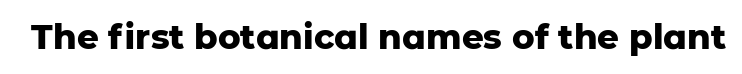
The type sits square on the baseline with zero lean. The face used here has the dense, thick strokes of a bold. Descenders hang freely into open space. The passage shown has conventional tracking throughout. The type family on display is of the sans-serif kind. Think of a printed novel: that variable character pitch is what you see here.
